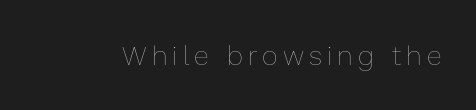
The space directly below the letters is spotless. The letters look calm and open, with moderate or lighter stems. Notice how the stems are strictly vertical — no italics here.
